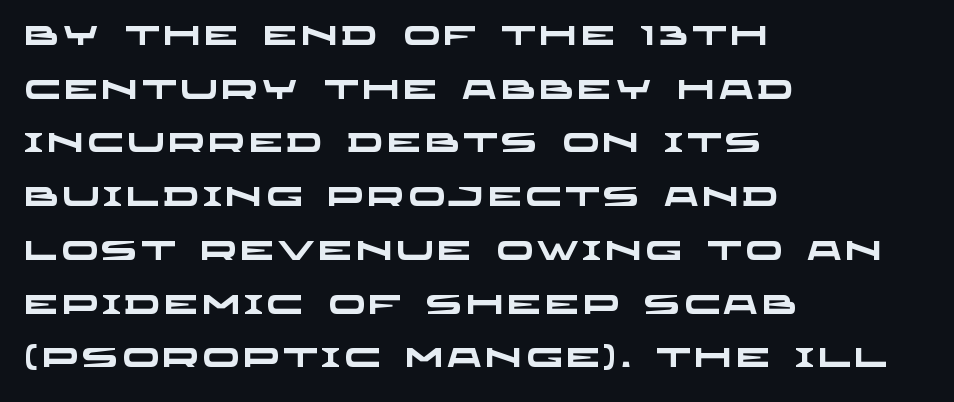
The setting favours the left margin, as ordinary paragraphs usually do. Typographic density is high because the face is bold. You could fit nearly another row in the gap between these rows. Decoration check: the copy has no underline.
